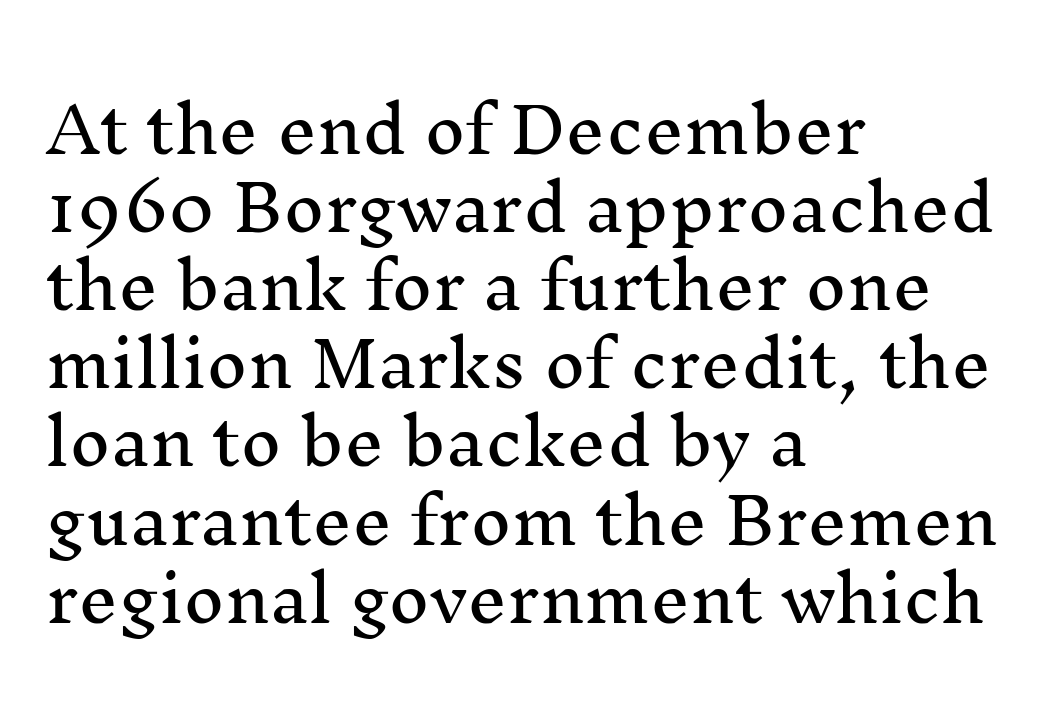
{"serif": "yes", "italic": "no", "width": "normal", "stroke_contrast": "medium", "x_height": "medium", "monospaced": "no", "underline": "no", "align": "left", "line_spacing_ratio": 1.24, "letter_spacing": "normal", "letter_spacing_em": 0.0, "glyph_px": 63}
